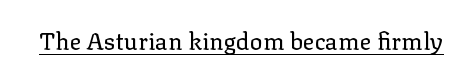
Q: Is the text bold? A: No.
Q: Is the text italic (slanted)? A: No, it is upright.
Q: Is the text underlined? A: Yes.
Q: Is the spacing between letters normal or unusually wide? A: Normal.
